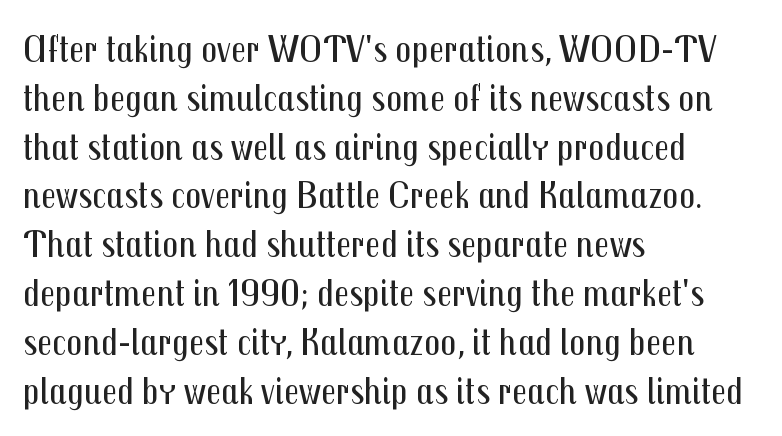
The zone under the glyphs is completely vacant. Nope, no serifs anywhere on these letters. In terms of posture, this sample is upright. In terms of letterspacing, this is plain default setting. Spacing verdict: proportional, widths tailored to each character.
